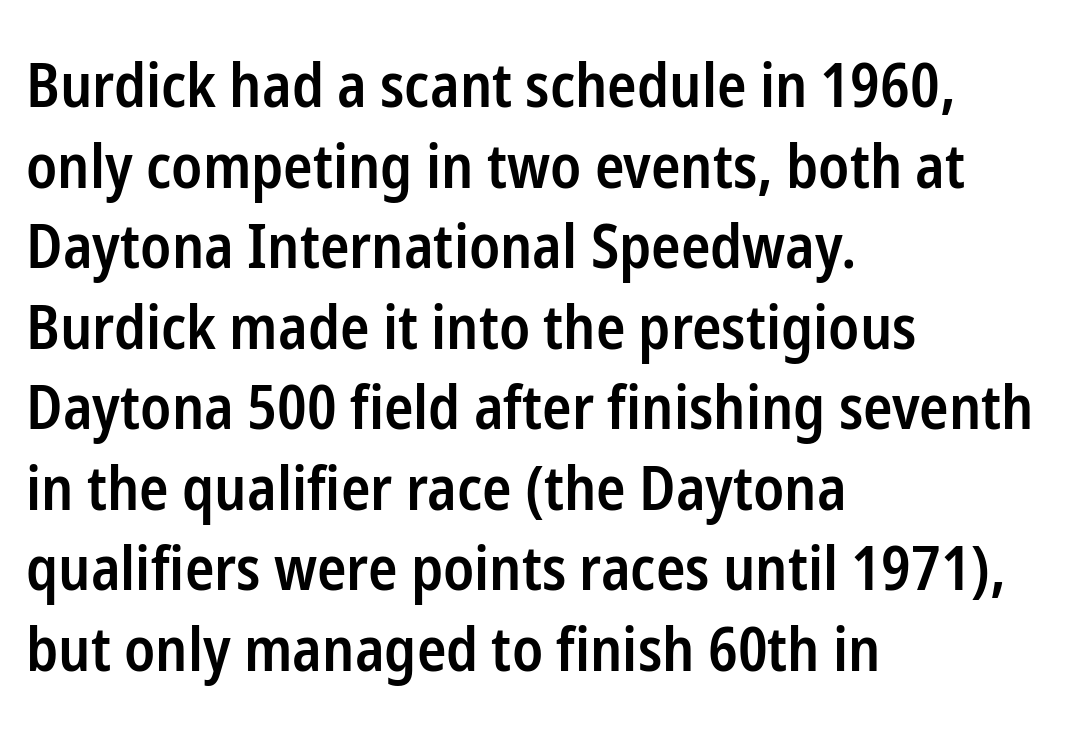
{"serif": "no", "italic": "no", "bold": "semi", "weight": "semibold", "width": "condensed", "stroke_contrast": "low", "x_height": "medium", "monospaced": "no", "underline": "no", "align": "left", "line_spacing": "normal", "line_spacing_ratio": 1.32, "letter_spacing": "normal", "letter_spacing_em": 0.0, "glyph_px": 61}
